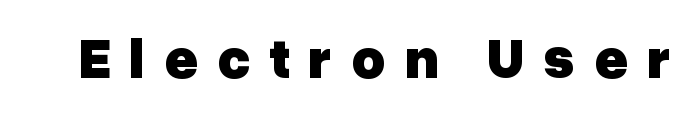
The image shows 57 px heavy sans-serif type, upright; set unusually wide letter spacing (+0.33 em), not underlined; low stroke contrast and a medium x-height.
